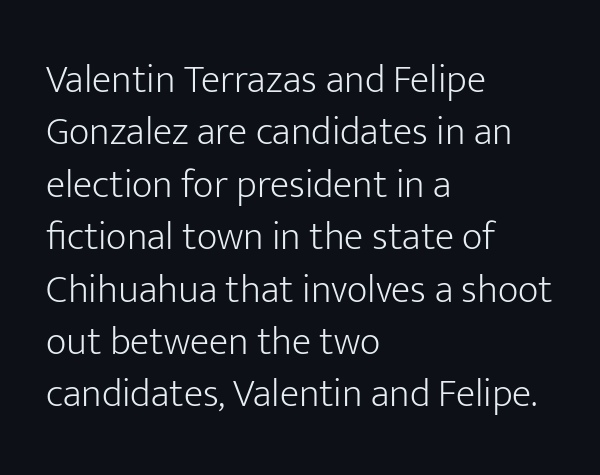
Q: Is the text bold? A: No.
Q: Is the text italic (slanted)? A: No, it is upright.
Q: Is the typeface a serif or a sans-serif typeface? A: Sans-serif.
Q: Is the text underlined? A: No.
Q: How is the paragraph aligned? A: Left-aligned.
Q: Is the spacing between letters normal or unusually wide? A: Normal.
Q: Is the spacing between lines tight, normal or loose? A: Normal.
Q: Width (condensed, normal, or wide)? A: Normal.
Q: Stroke contrast? A: Low.
Q: x-height? A: Medium.
Q: Monospaced? A: No.
